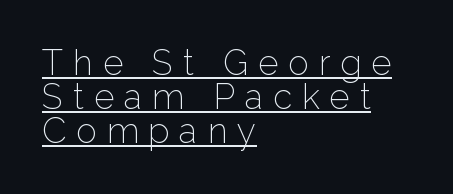
The image shows 35 px thin sans-serif type, upright; set left-aligned, tight line spacing (0.97x), unusually wide letter spacing (+0.28 em), underlined; low stroke contrast and a medium x-height.
